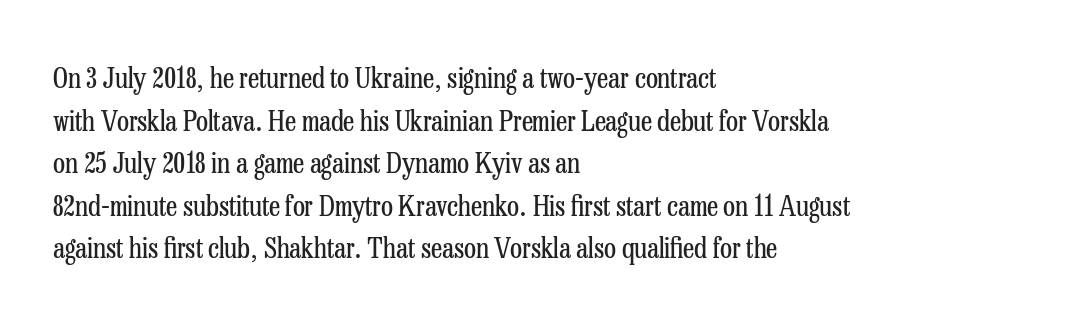
{"serif": "yes", "italic": "no", "bold": "no", "weight": "regular", "width": "condensed", "stroke_contrast": "low", "x_height": "medium", "monospaced": "no", "underline": "no", "align": "left", "line_spacing": "normal", "line_spacing_ratio": 1.52, "letter_spacing": "normal", "letter_spacing_em": 0.0, "glyph_px": 28}
